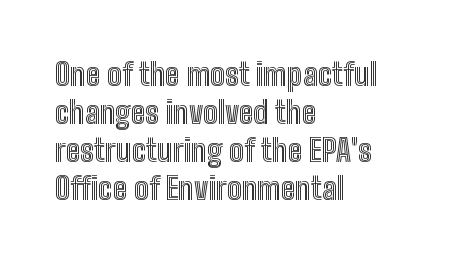
The image shows 31 px condensed type, upright; set left-aligned, line spacing 1.23x, normal letter spacing, not underlined; a medium x-height.
